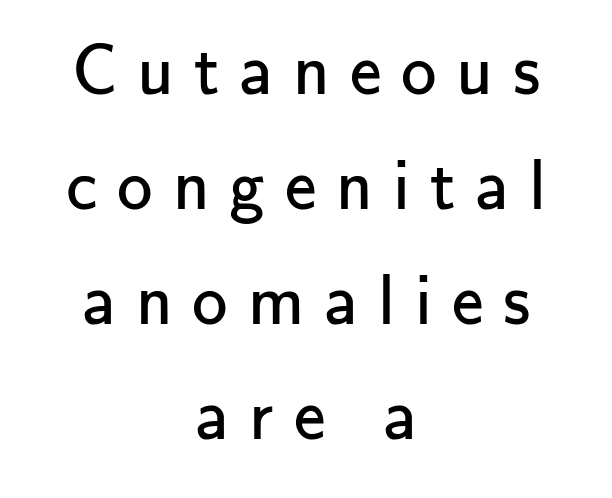
The image shows 71 px regular-weight sans-serif type, upright; set centered, normal line spacing (1.62x), unusually wide letter spacing (+0.28 em), not underlined; low stroke contrast and a small x-height.
